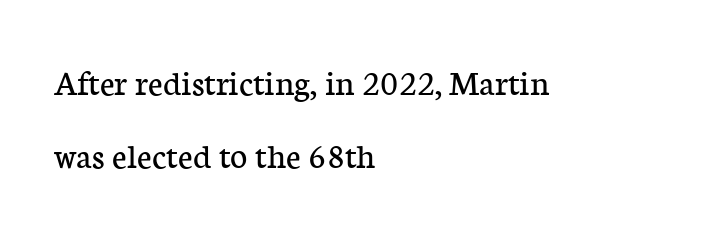
The rag falls on the right side of this text block. The passage shown is not bold in any degree. You can tell from the footed stems that serif type was used. Posture: vertical. Unmarked baselines from the first word to the last.
